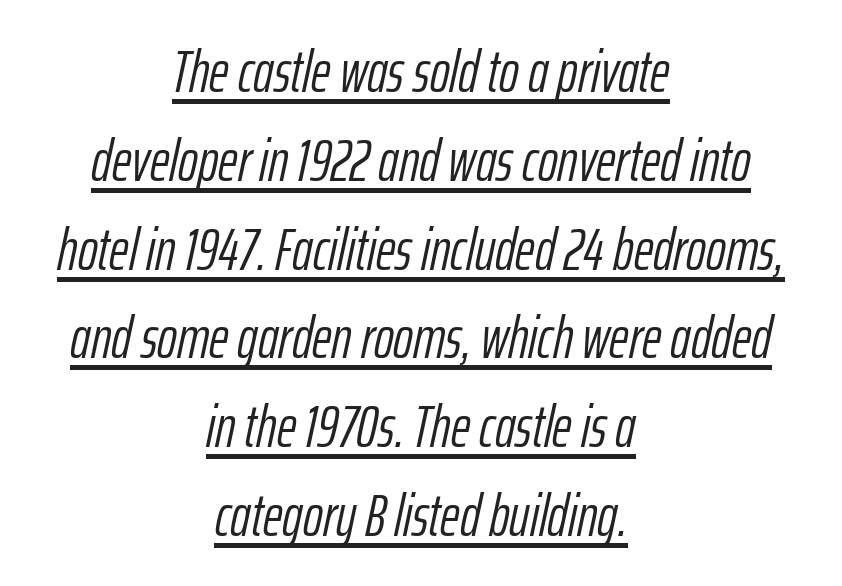
{"italic": "yes", "lean": "right", "slant_degrees": 12, "bold": "no", "weight": "light", "width": "condensed", "stroke_contrast": "low", "x_height": "medium", "monospaced": "no", "underline": "yes", "align": "center", "line_spacing": "normal", "line_spacing_ratio": 1.48, "letter_spacing": "normal", "letter_spacing_em": 0.0, "glyph_px": 60}
